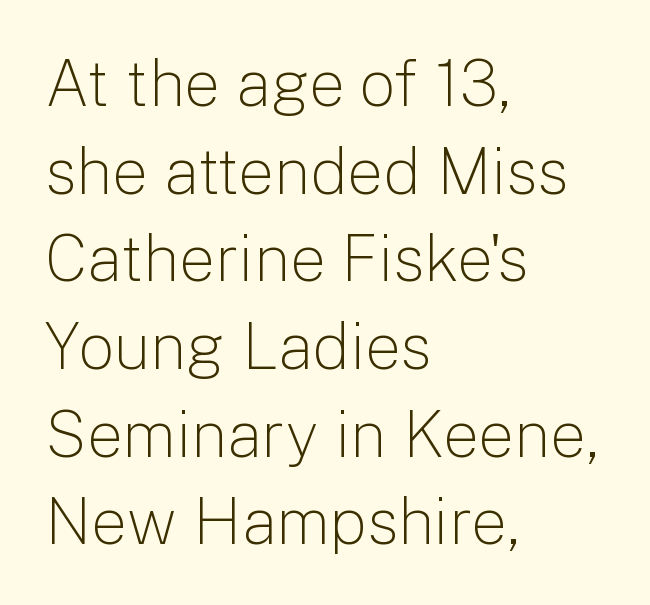
Q: Is the text bold? A: No.
Q: Is the text italic (slanted)? A: No, it is upright.
Q: Is the typeface a serif or a sans-serif typeface? A: Sans-serif.
Q: Is the text underlined? A: No.
Q: How is the paragraph aligned? A: Left-aligned.
Q: Is the spacing between letters normal or unusually wide? A: Normal.
Q: Is the spacing between lines tight, normal or loose? A: Normal.
Q: Width (condensed, normal, or wide)? A: Normal.
Q: Stroke contrast? A: Low.
Q: x-height? A: Medium.
Q: Monospaced? A: No.
